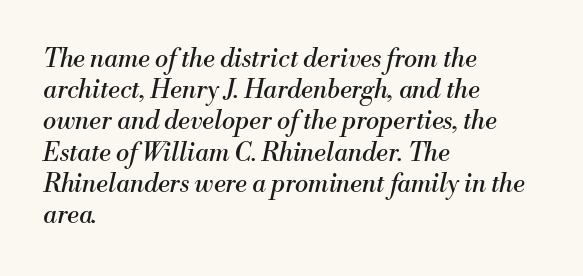
The image shows 25 px text type, italic (leaning right); set left-aligned, normal line spacing (1.25x), normal letter spacing, not underlined.
